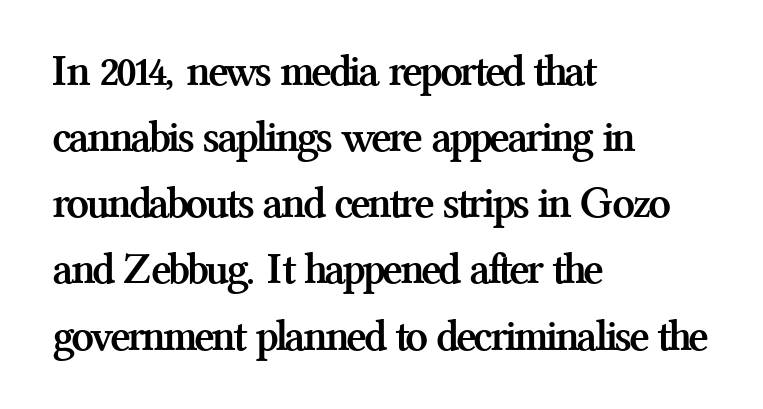
There is no visible air inserted between adjacent glyphs. Does the copy run flush right? No — it runs flush left. The block of text has a typical density, with ordinary space between rows. Old-style or modern, the face here clearly has serifs.
